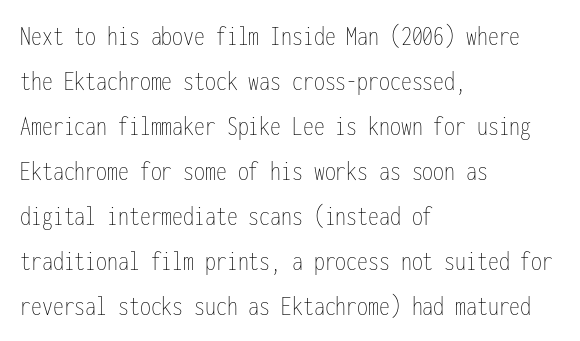
{"italic": "no", "bold": "no", "weight": "thin", "width": "condensed", "stroke_contrast": "low", "x_height": "medium", "monospaced": "yes", "underline": "no", "align": "left", "line_spacing": "normal", "line_spacing_ratio": 1.55, "letter_spacing": "normal", "letter_spacing_em": 0.0, "glyph_px": 29}
